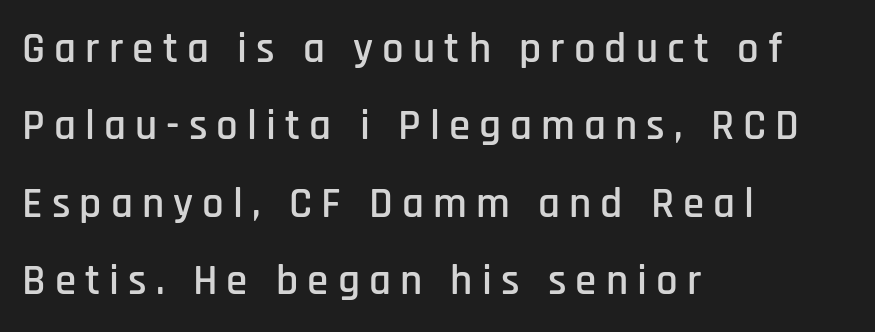
Unlike italic type, these characters show no tilt at all. The typesetter chose a ragged-right arrangement here. The face used here is proportionally spaced, like ordinary book or web type. Observe the wide spacing: letters keep a clear distance from each other. Honestly, there is no underline to notice here at all. Serifs: no, the terminals of the letterforms are clean.
